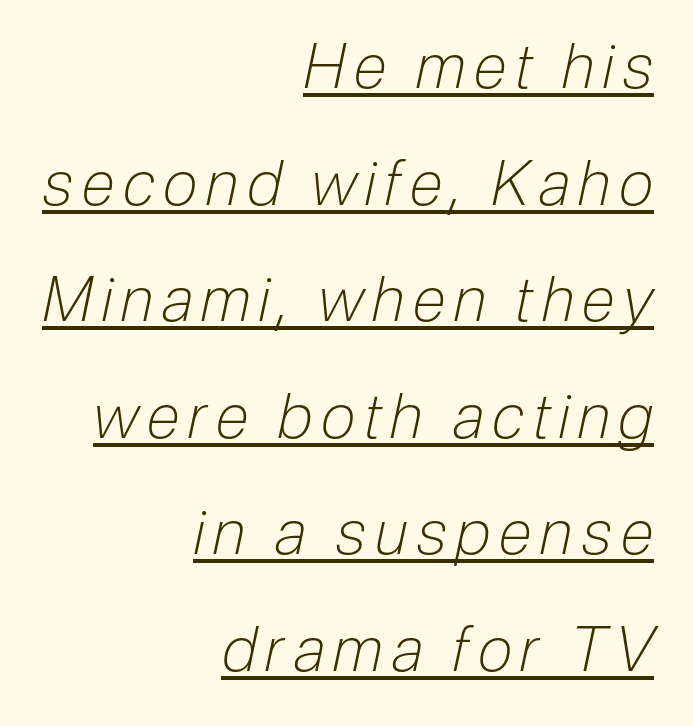
Notice how the passage keeps a crisp vertical edge on the right only. A typographer would call this underscored text. Italic? Definitely — the glyphs are oblique. The typesetting does not lean heavy: it is not bold.
